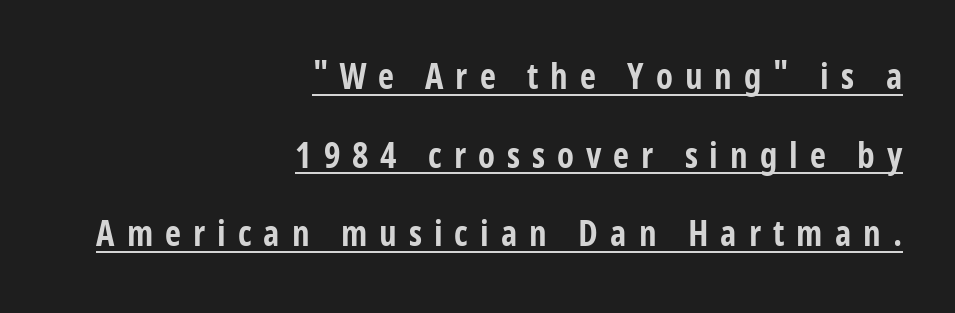
{"serif": "no", "italic": "no", "bold": "yes", "weight": "bold", "width": "condensed", "stroke_contrast": "low", "x_height": "large", "monospaced": "no", "underline": "yes", "align": "right", "line_spacing": "loose", "line_spacing_ratio": 2.25, "letter_spacing": "wide", "letter_spacing_em": 0.34, "glyph_px": 35}
